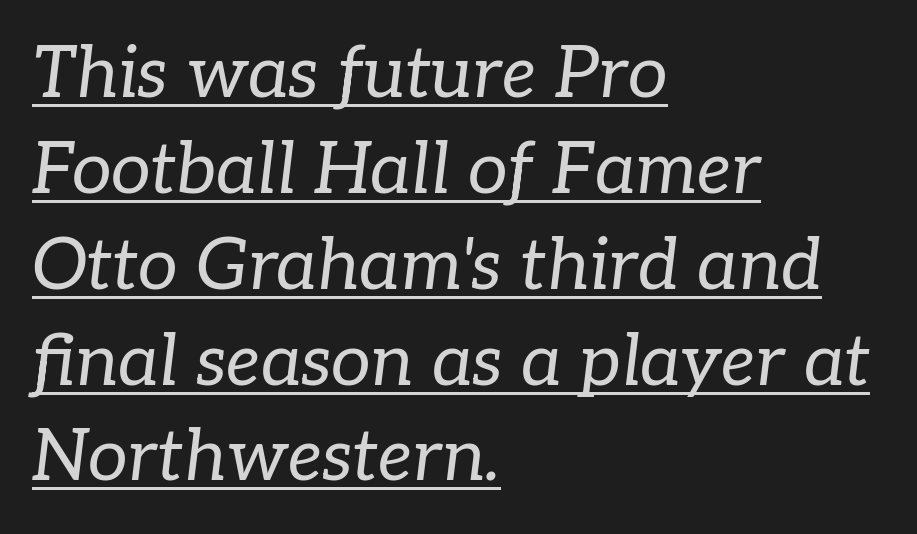
{"serif": "yes", "italic": "yes", "lean": "right", "slant_degrees": 7, "bold": "no", "weight": "regular", "width": "normal", "stroke_contrast": "low", "x_height": "medium", "monospaced": "no", "underline": "yes", "align": "left", "line_spacing": "normal", "line_spacing_ratio": 1.35, "letter_spacing": "normal", "letter_spacing_em": 0.0, "glyph_px": 71}
